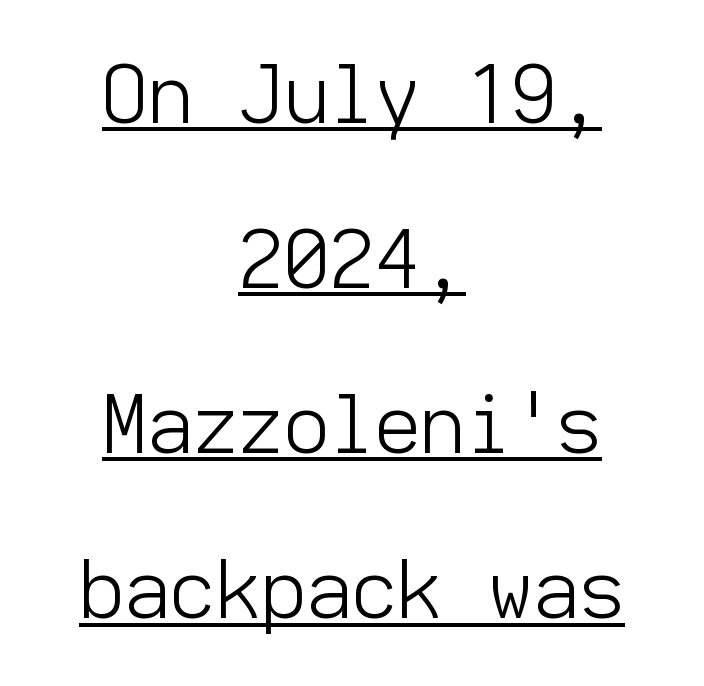
Q: Is the text bold? A: No.
Q: Is the text italic (slanted)? A: No, it is upright.
Q: Is the typeface a serif or a sans-serif typeface? A: Sans-serif.
Q: Is the text underlined? A: Yes.
Q: How is the paragraph aligned? A: Centered.
Q: Is the spacing between letters normal or unusually wide? A: Normal.
Q: Is the spacing between lines tight, normal or loose? A: Loose.
Q: Width (condensed, normal, or wide)? A: Normal.
Q: Stroke contrast? A: Low.
Q: x-height? A: Medium.
Q: Monospaced? A: Yes.
